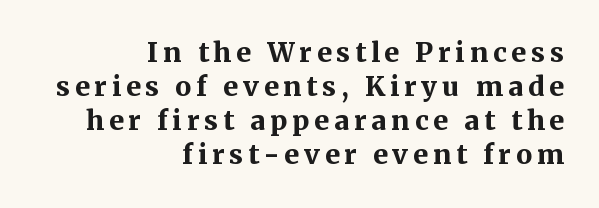
Q: Is the text bold? A: Yes.
Q: Is the text italic (slanted)? A: No, it is upright.
Q: Is the text underlined? A: No.
Q: How is the paragraph aligned? A: Right-aligned.
Q: Is the spacing between lines tight, normal or loose? A: Normal.
